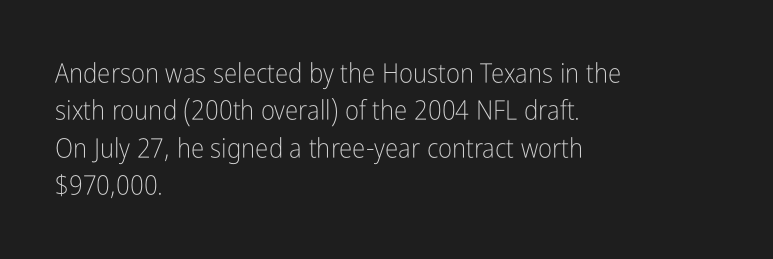
{"italic": "no", "bold": "no", "underline": "no", "align": "left", "line_spacing": "normal", "line_spacing_ratio": 1.38, "letter_spacing": "normal", "letter_spacing_em": 0.0, "glyph_px": 27}
